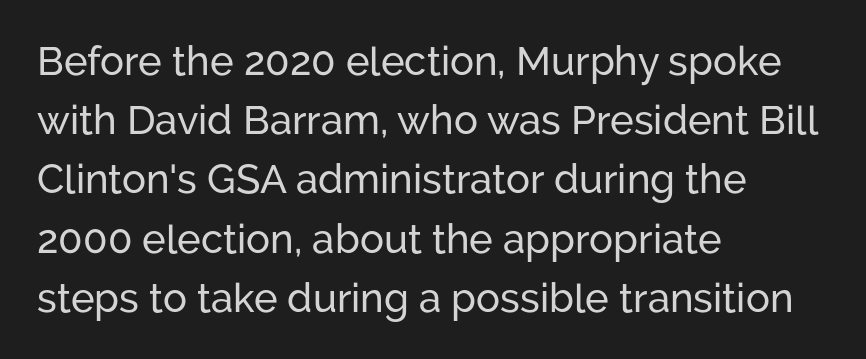
Looks like regular typesetting: each glyph gets only the width it needs. The font's upright variant was chosen for this text. In CSS terms this would be text-align: left. In terms of letterform style, serifs are entirely absent.
